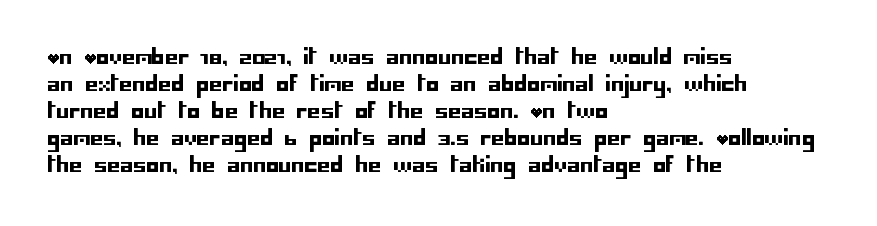
{"italic": "no", "underline": "no", "align": "left", "line_spacing": "normal", "line_spacing_ratio": 1.28, "letter_spacing": "normal", "letter_spacing_em": 0.0, "glyph_px": 21}
